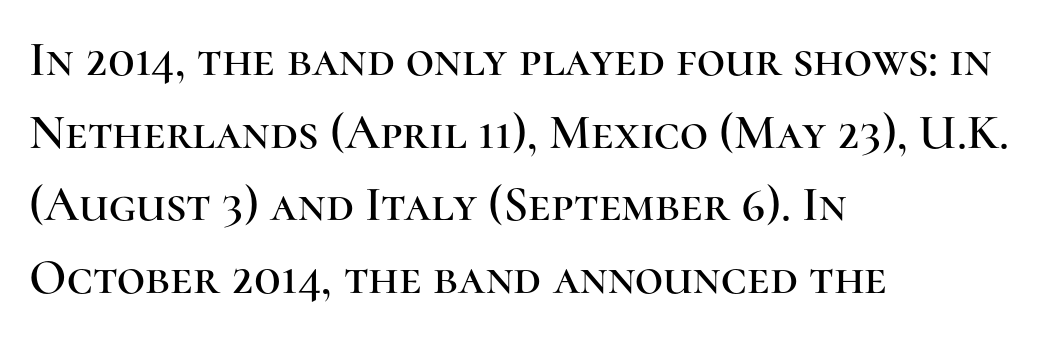
The image shows 49 px serif type, upright; set left-aligned, normal line spacing (1.48x), normal letter spacing, not underlined; high stroke contrast and a medium x-height.
